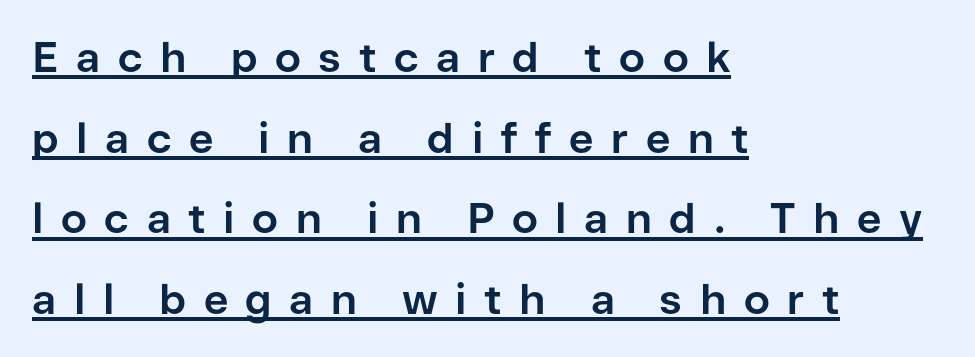
The image shows 42 px bold sans-serif type, upright; set left-aligned, loose line spacing (1.92x), unusually wide letter spacing (+0.42 em), underlined; low stroke contrast and a medium x-height.
